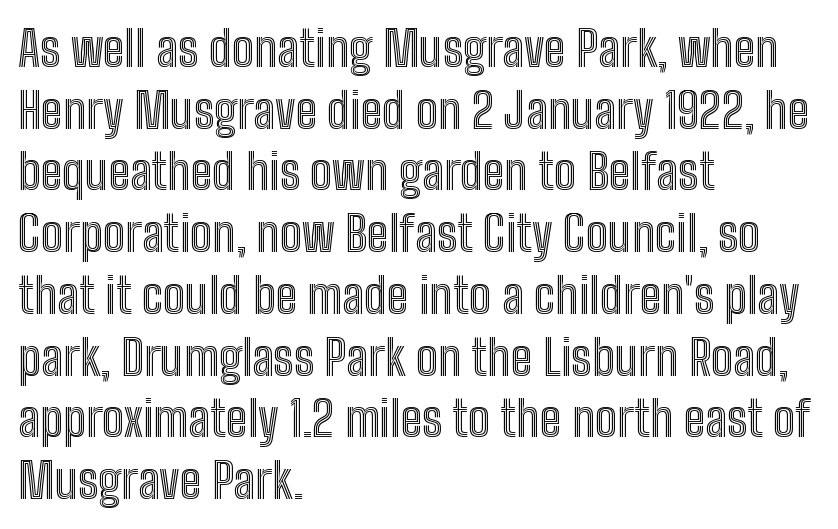
{"italic": "no", "width": "condensed", "x_height": "medium", "monospaced": "no", "underline": "no", "align": "left", "line_spacing": "normal", "line_spacing_ratio": 1.26, "letter_spacing": "normal", "letter_spacing_em": 0.0, "glyph_px": 49}
